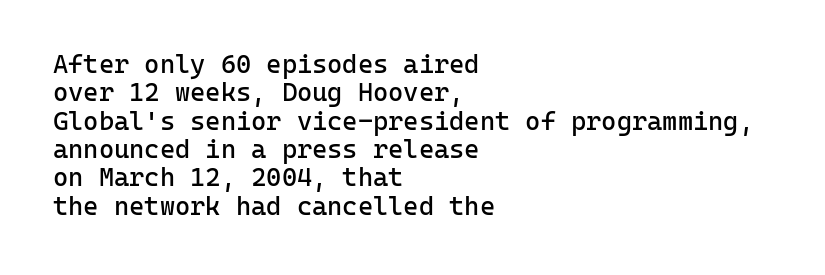
The image shows 26 px text type, upright; set left-aligned, tight line spacing (1.09x), normal letter spacing, not underlined.
